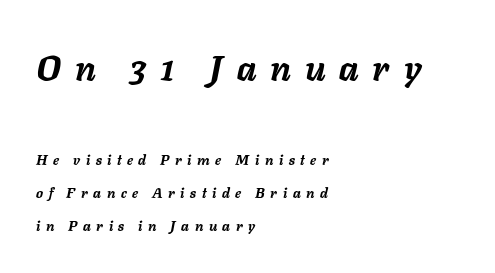
Q: Is the text bold? A: Yes.
Q: Is the text italic (slanted)? A: Yes, it leans right by about 11 degrees.
Q: Is the text underlined? A: No.
Q: How is the paragraph aligned? A: Left-aligned.
Q: Is the spacing between letters normal or unusually wide? A: Unusually wide.
Q: Is the spacing between lines tight, normal or loose? A: Loose.
Q: Which block of text is set in a larger size, the first (top) or the second (bottom)? A: The first (top) one.
Q: Width (condensed, normal, or wide)? A: Normal.
Q: Stroke contrast? A: Low.
Q: x-height? A: Medium.
Q: Monospaced? A: No.
